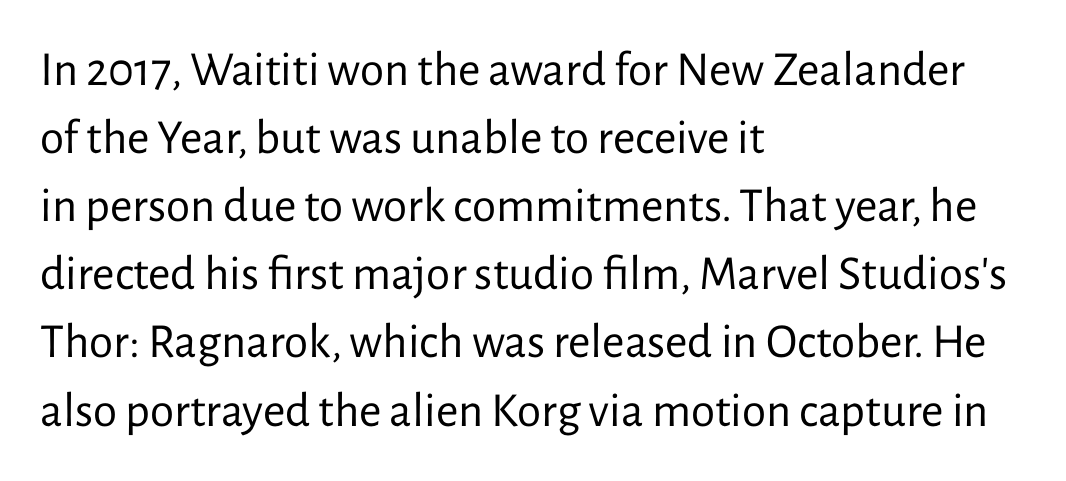
{"serif": "no", "italic": "no", "bold": "no", "weight": "regular", "width": "normal", "stroke_contrast": "low", "x_height": "medium", "monospaced": "no", "underline": "no", "align": "left", "line_spacing": "normal", "line_spacing_ratio": 1.39, "letter_spacing": "normal", "letter_spacing_em": 0.0, "glyph_px": 49}
